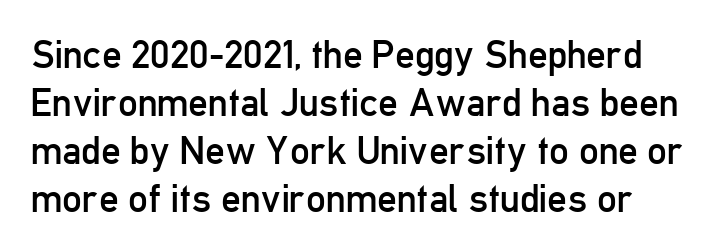
The image shows 39 px regular-weight, condensed sans-serif type, upright; set line spacing 1.23x, normal letter spacing, not underlined; low stroke contrast and a medium x-height.
